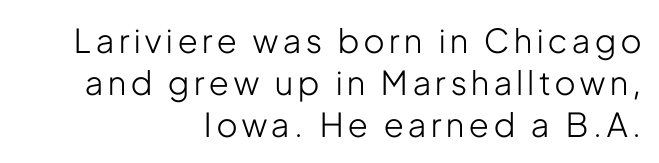
The image shows 33 px light, condensed sans-serif type, upright; set right-aligned, normal line spacing (1.27x), not underlined; low stroke contrast and a medium x-height.
